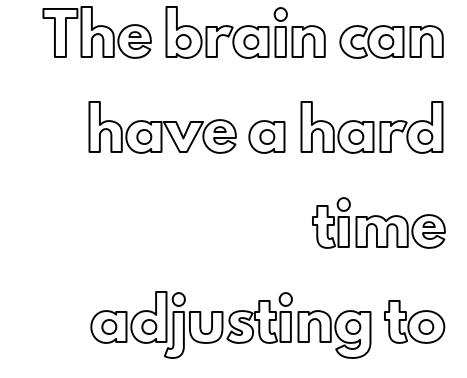
{"italic": "no", "width": "normal", "x_height": "small", "monospaced": "no", "underline": "no", "align": "right", "line_spacing": "loose", "line_spacing_ratio": 2.44, "letter_spacing": "normal", "letter_spacing_em": 0.0, "glyph_px": 39}
